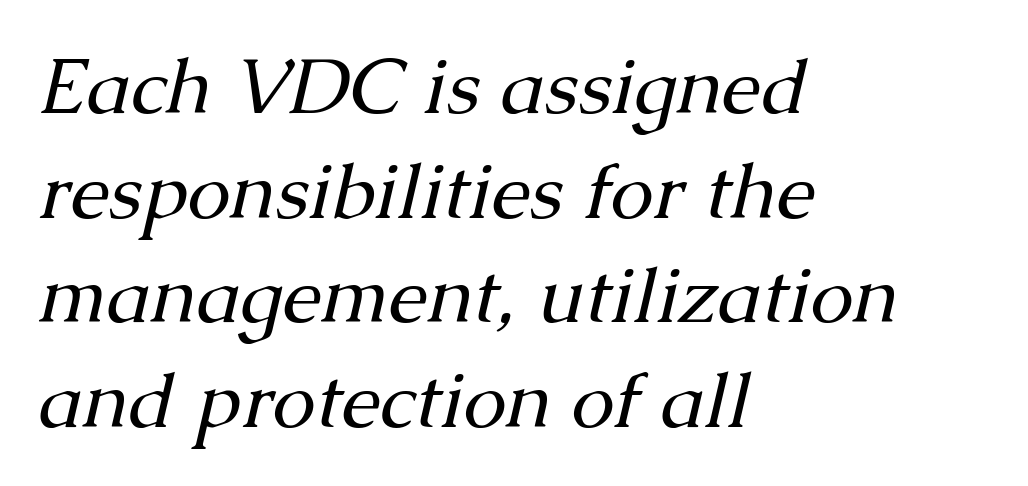
{"serif": "yes", "italic": "yes", "lean": "right", "slant_degrees": 13, "bold": "no", "weight": "regular", "width": "normal", "stroke_contrast": "medium", "x_height": "medium", "monospaced": "no", "underline": "no", "align": "left", "line_spacing": "normal", "line_spacing_ratio": 1.34, "letter_spacing": "normal", "letter_spacing_em": 0.0, "glyph_px": 78}
